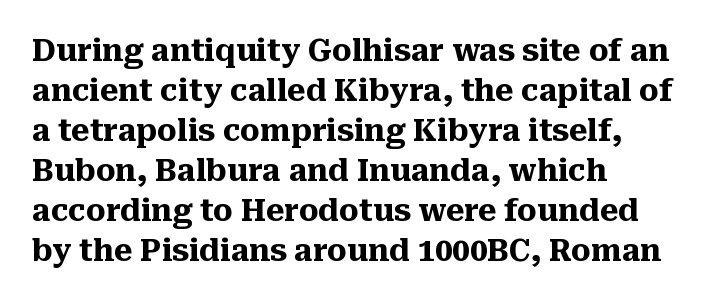
Q: Is the text bold? A: Yes.
Q: Is the text italic (slanted)? A: No, it is upright.
Q: Is the typeface a serif or a sans-serif typeface? A: Serif.
Q: Is the text underlined? A: No.
Q: How is the paragraph aligned? A: Left-aligned.
Q: Is the spacing between letters normal or unusually wide? A: Normal.
Q: Is the spacing between lines tight, normal or loose? A: Normal.
Q: Width (condensed, normal, or wide)? A: Normal.
Q: Stroke contrast? A: Medium.
Q: x-height? A: Medium.
Q: Monospaced? A: No.
